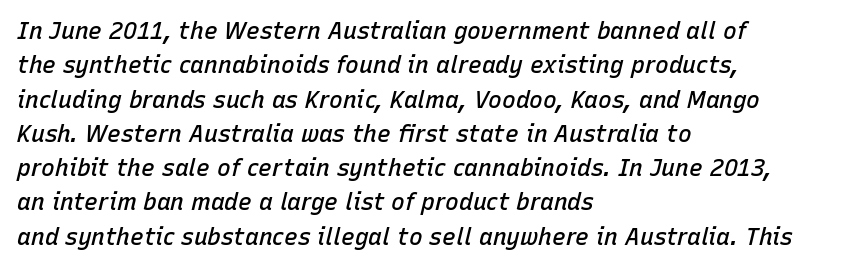
{"italic": "yes", "lean": "right", "slant_degrees": 15, "bold": "semi", "underline": "no", "align": "left", "line_spacing": "normal", "line_spacing_ratio": 1.49, "letter_spacing": "normal", "letter_spacing_em": 0.0, "glyph_px": 23}
